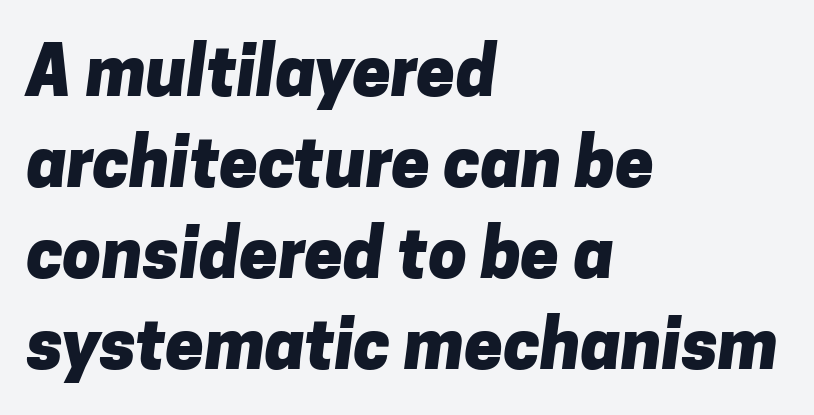
Here the designer chose a conventional face with non-uniform glyph widths. Heft: maximum for text — a bold. Default kerning and tracking; the words read as compact shapes. The baseline area is clear. One-word summary of the alignment: left.
